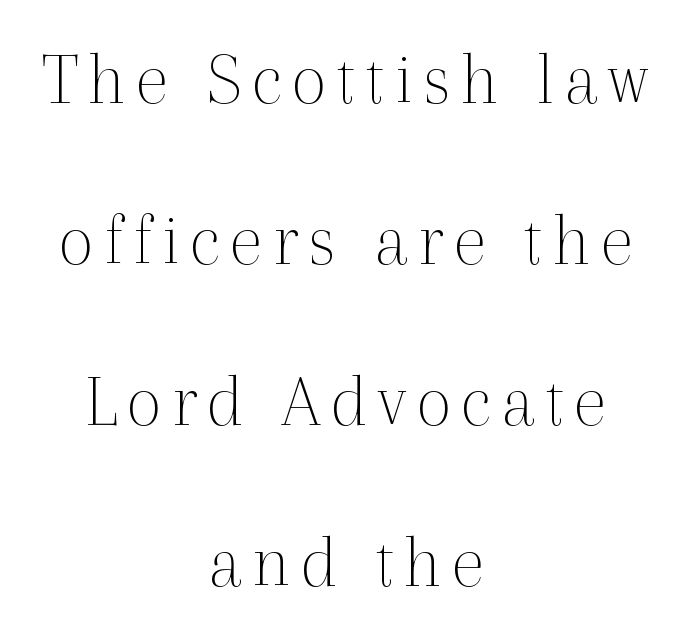
Q: Is the text bold? A: No.
Q: Is the text italic (slanted)? A: No, it is upright.
Q: Is the typeface a serif or a sans-serif typeface? A: Serif.
Q: Is the text underlined? A: No.
Q: How is the paragraph aligned? A: Centered.
Q: Is the spacing between lines tight, normal or loose? A: Loose.
Q: Width (condensed, normal, or wide)? A: Normal.
Q: x-height? A: Medium.
Q: Monospaced? A: No.
